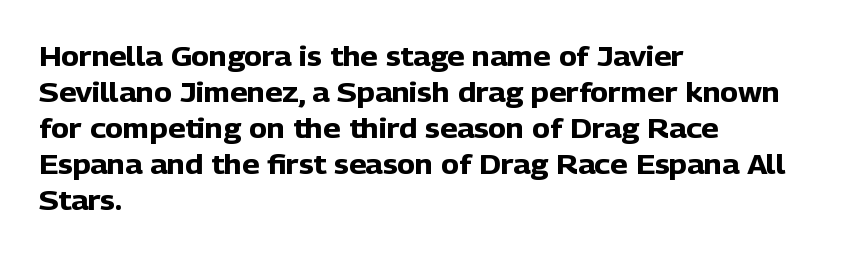
The image shows 27 px bold type, upright; set left-aligned, normal line spacing (1.33x), normal letter spacing, not underlined.
